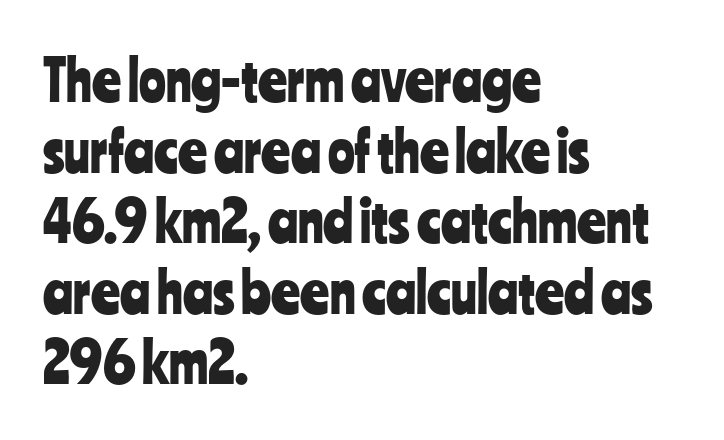
The image shows 56 px condensed sans-serif type, upright; set left-aligned, normal line spacing (1.26x), normal letter spacing, not underlined; low stroke contrast and a medium x-height.
